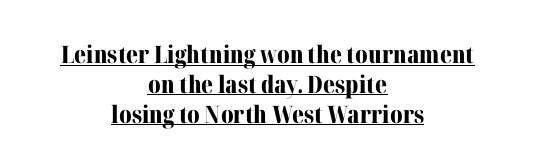
The image shows 24 px bold type, upright; set centered, line spacing 1.24x, normal letter spacing, underlined.
